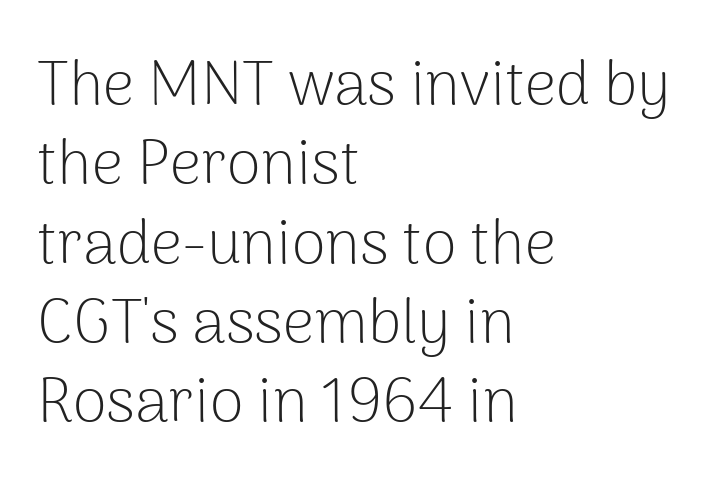
The text was rendered using a sans face with plain stroke endings. Do the characters align in a grid? No, the font is proportional. Honestly, the letter spacing is just normal — you wouldn't notice it. Leftover space on each line is placed entirely after the last word. Vertical spacing — default. Lines of text with bare space underneath.
